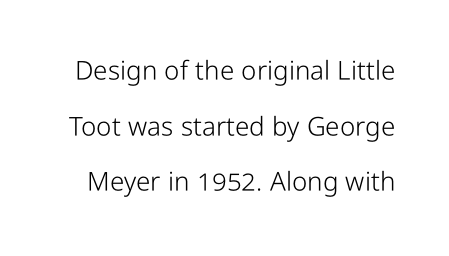
If you drew a line through each stem, it would be perfectly vertical. Does the leading feel generous? Absolutely, it's lavish. Honestly, there is no underline to notice here at all. A light-to-regular cut is what we see here. No extra tracking has been applied to these lines.
